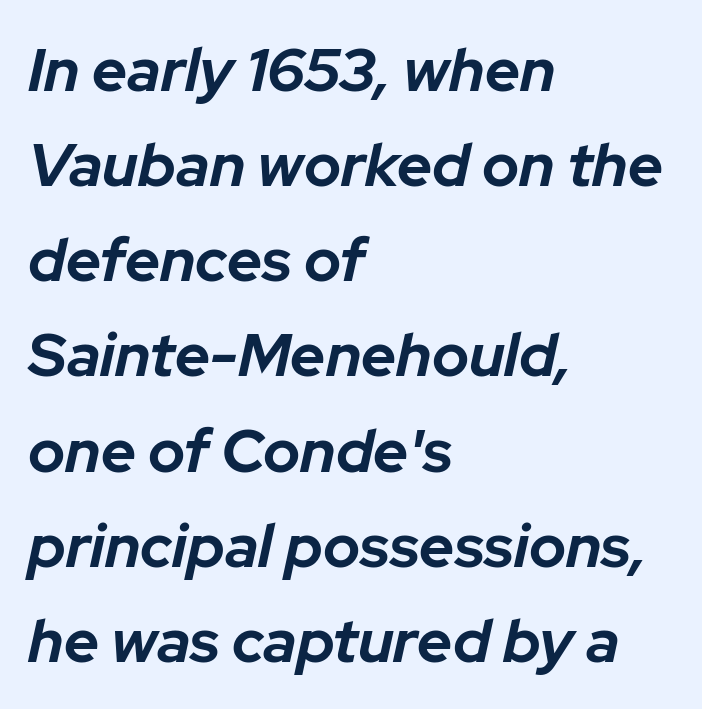
The image shows 61 px bold type, italic (leaning right); set left-aligned, normal line spacing (1.56x), normal letter spacing, not underlined; low stroke contrast and a medium x-height.
